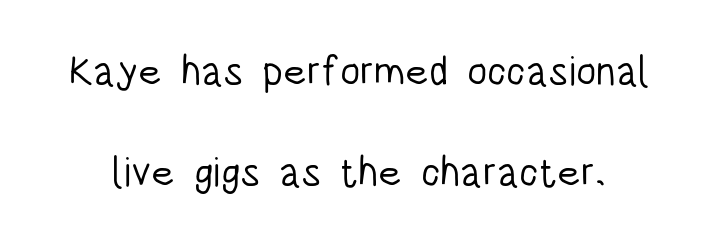
The image shows 41 px light, condensed sans-serif type, upright; set loose line spacing (2.47x), normal letter spacing, not underlined; low stroke contrast and a large x-height.
